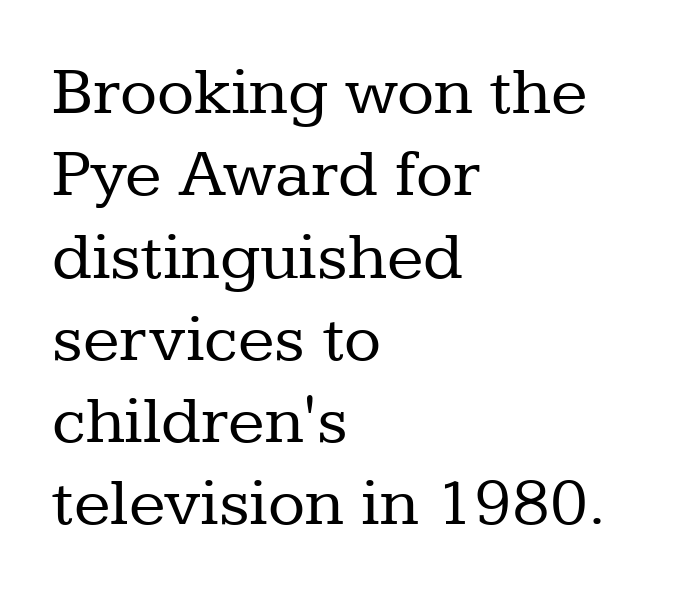
{"serif": "yes", "italic": "no", "bold": "no", "weight": "regular", "width": "normal", "stroke_contrast": "low", "x_height": "medium", "monospaced": "no", "underline": "no", "align": "left", "line_spacing_ratio": 1.21, "letter_spacing": "normal", "letter_spacing_em": 0.0, "glyph_px": 68}
